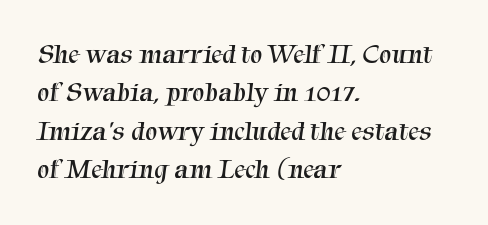
Typeset ragged right — the left edge is the straight one. Clear beneath every line of the passage. Vertically, the passage feels balanced, rows spaced as you'd expect. Letter spacing: default. Bold? No — there's no thickening of the strokes.
